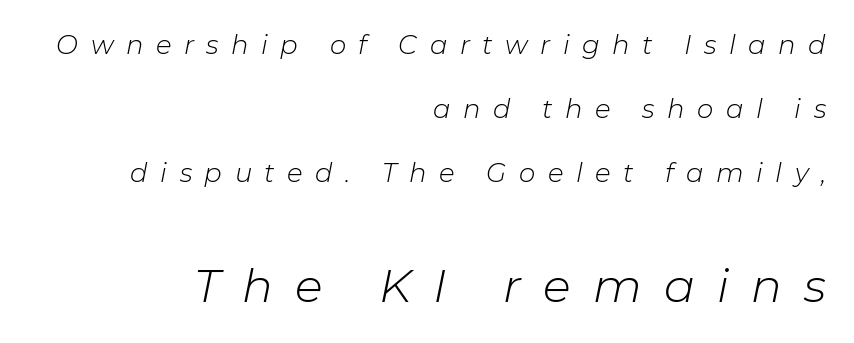
Compared with a flush-left layout, this one pins lines to the opposite, right side. Observe the lean: these are italic letterforms. Observe the wide spacing: letters keep a clear distance from each other. The composition opens small and finishes big. Stems here are at most as thick as an everyday book face.
